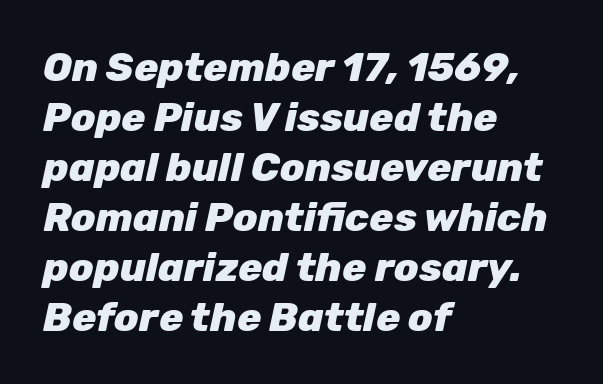
The image shows 40 px heavy type, italic (leaning right); set left-aligned, normal line spacing (1.25x), normal letter spacing, not underlined; low stroke contrast and a medium x-height.
